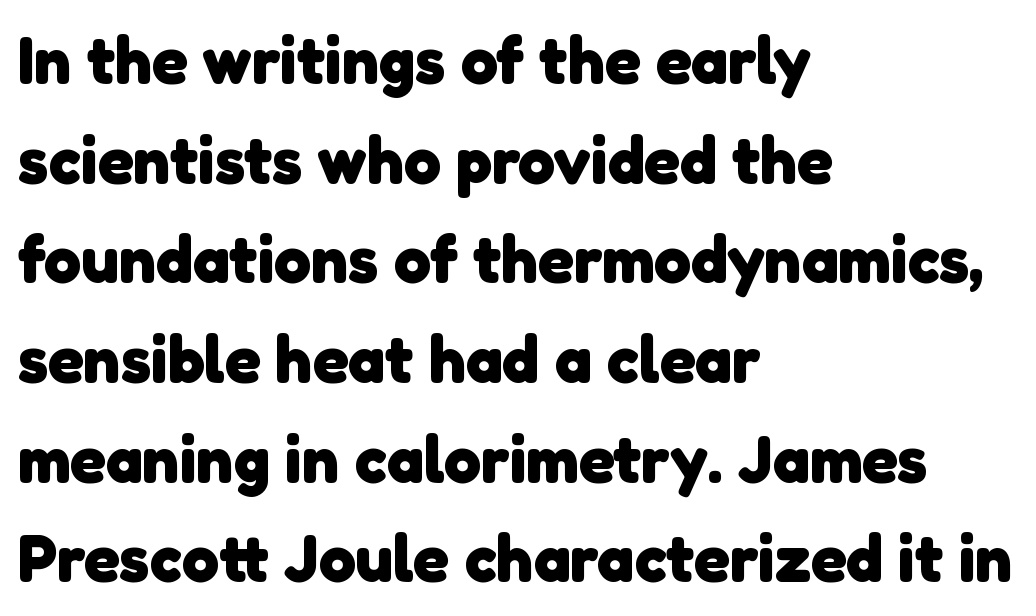
Q: Is the text bold? A: Yes.
Q: Is the typeface a serif or a sans-serif typeface? A: Sans-serif.
Q: Is the text underlined? A: No.
Q: How is the paragraph aligned? A: Left-aligned.
Q: Is the spacing between letters normal or unusually wide? A: Normal.
Q: Is the spacing between lines tight, normal or loose? A: Normal.
Q: Width (condensed, normal, or wide)? A: Normal.
Q: Stroke contrast? A: Low.
Q: x-height? A: Medium.
Q: Monospaced? A: No.
